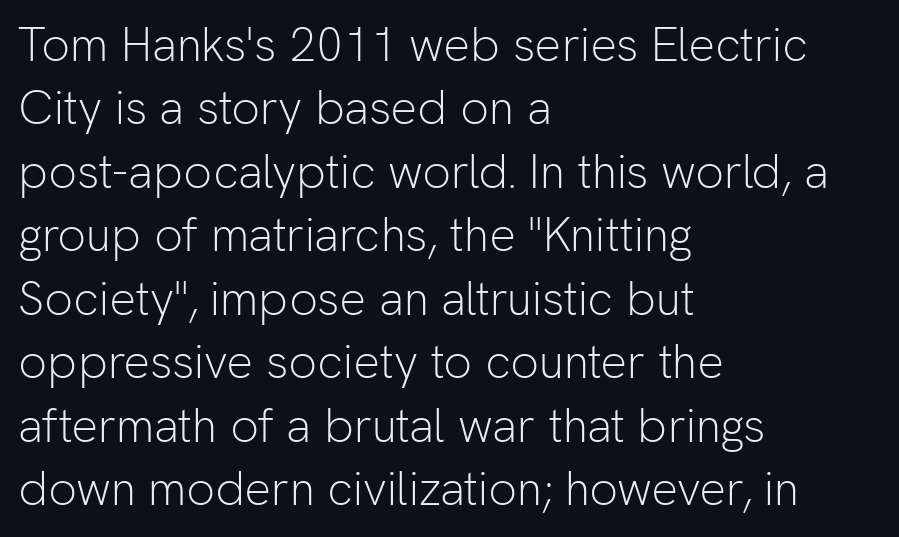
Is there much room between lines? A standard amount, neither cramped nor airy. Do the letters lean? They stand straight. This rendering leaves character spacing at its baseline value. Descenders hang freely into open space. The characters display no serif detailing; their extremities are plain.
